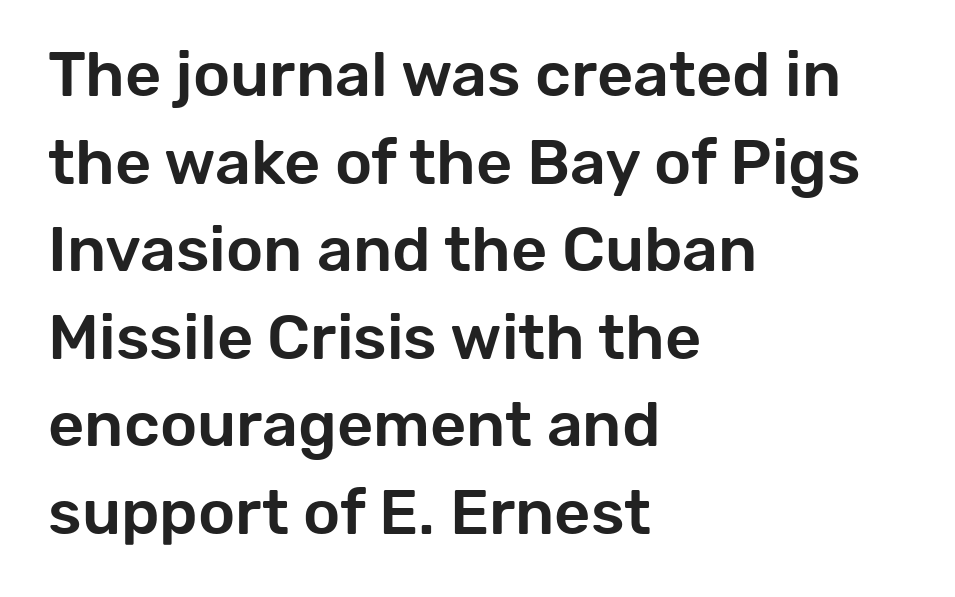
This rendering employs a face without finishing strokes, i.e., a sans-serif. How are the letters spaced? Ordinarily, with no added tracking. The vertical gap from one line to the next is medium. The space directly below the letters is spotless. The passage shown is typed in a proportional face where columns would drift.
